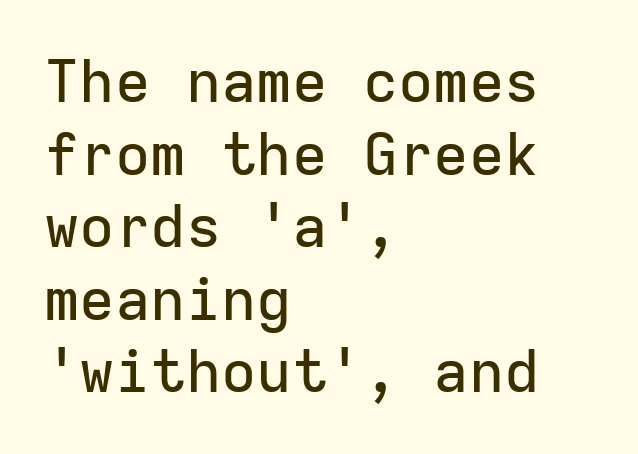
Does the copy run flush right? No — it runs flush left. Type style note: lacks serifs. This is the regular roman posture of the typeface. Note the uniform advance width — an 'i' takes as much space as an 'm'. Each row of text sits above clean, open space.
